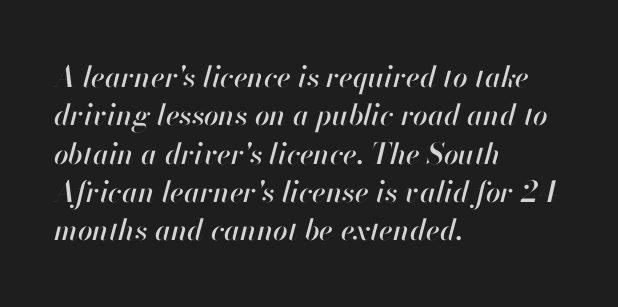
{"italic": "yes", "lean": "right", "slant_degrees": 13, "width": "normal", "stroke_contrast": "high", "x_height": "small", "monospaced": "no", "underline": "no", "align": "left", "line_spacing": "normal", "line_spacing_ratio": 1.32, "letter_spacing": "normal", "letter_spacing_em": 0.0, "glyph_px": 29}
